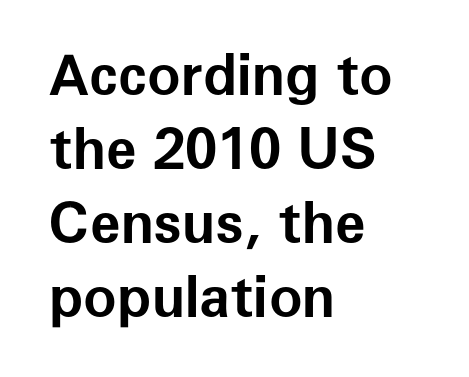
A typesetter would call this proportional, since set widths differ per character. The letters stand straight up with perfectly vertical stems. Type style note: lacks serifs. Just letters on the line, the space beneath them empty.
